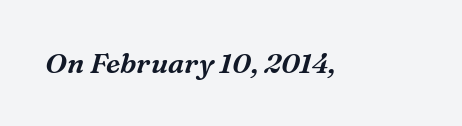
{"serif": "yes", "italic": "yes", "lean": "right", "slant_degrees": 16, "width": "normal", "stroke_contrast": "medium", "x_height": "medium", "monospaced": "no", "underline": "no", "letter_spacing": "normal", "letter_spacing_em": 0.0, "glyph_px": 28}
